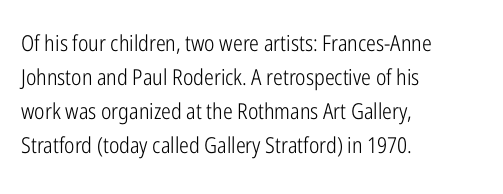
{"italic": "no", "bold": "no", "underline": "no", "align": "left", "line_spacing": "normal", "line_spacing_ratio": 1.55, "letter_spacing": "normal", "letter_spacing_em": 0.0, "glyph_px": 22}
